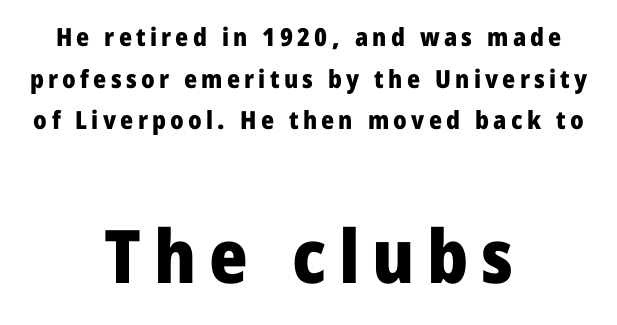
The image shows 74 px heavy sans-serif type, upright; set centered, normal line spacing (1.67x), not underlined; the second (bottom) block is 2.96x larger; low stroke contrast and a medium x-height.
